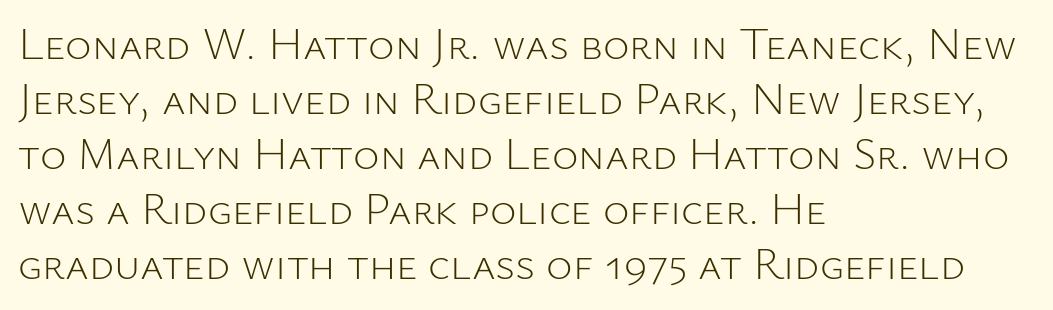
{"serif": "no", "italic": "no", "bold": "no", "weight": "light", "width": "normal", "stroke_contrast": "low", "x_height": "medium", "monospaced": "no", "underline": "no", "align": "left", "line_spacing_ratio": 1.22, "letter_spacing": "normal", "letter_spacing_em": 0.0, "glyph_px": 45}
